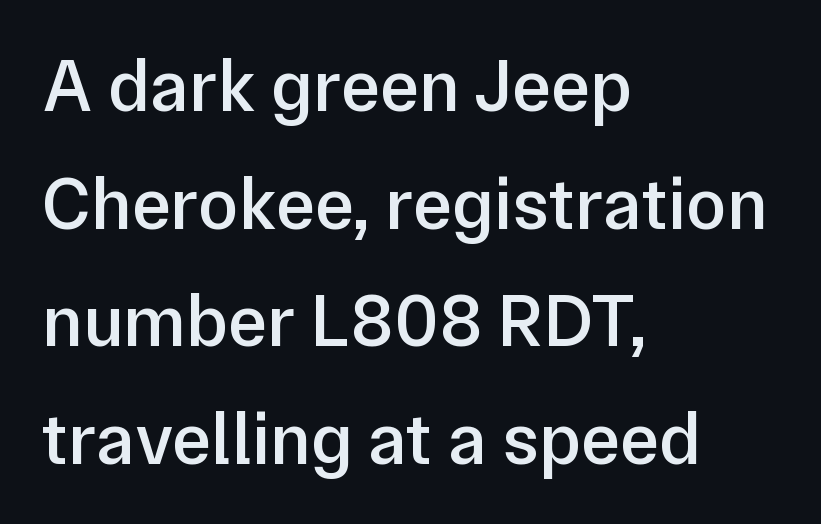
Q: Is the text bold? A: Semi-bold.
Q: Is the text italic (slanted)? A: No, it is upright.
Q: Is the typeface a serif or a sans-serif typeface? A: Sans-serif.
Q: Is the text underlined? A: No.
Q: How is the paragraph aligned? A: Left-aligned.
Q: Is the spacing between letters normal or unusually wide? A: Normal.
Q: Is the spacing between lines tight, normal or loose? A: Normal.
Q: Width (condensed, normal, or wide)? A: Normal.
Q: Stroke contrast? A: Low.
Q: x-height? A: Medium.
Q: Monospaced? A: No.
